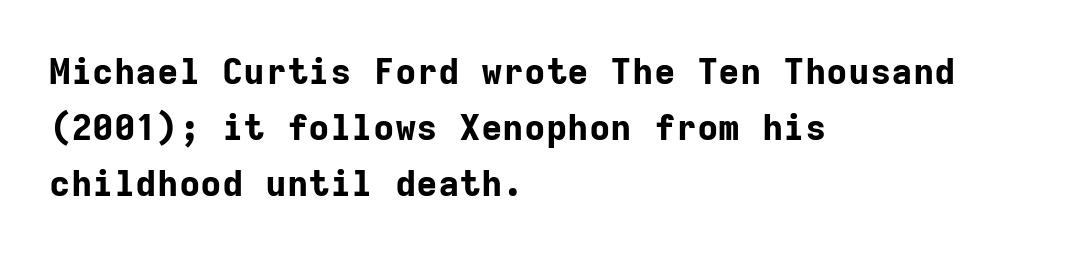
{"serif": "no", "italic": "no", "bold": "yes", "weight": "bold", "width": "normal", "stroke_contrast": "low", "x_height": "medium", "monospaced": "yes", "underline": "no", "align": "left", "line_spacing": "normal", "line_spacing_ratio": 1.55, "letter_spacing": "normal", "letter_spacing_em": 0.0, "glyph_px": 36}
